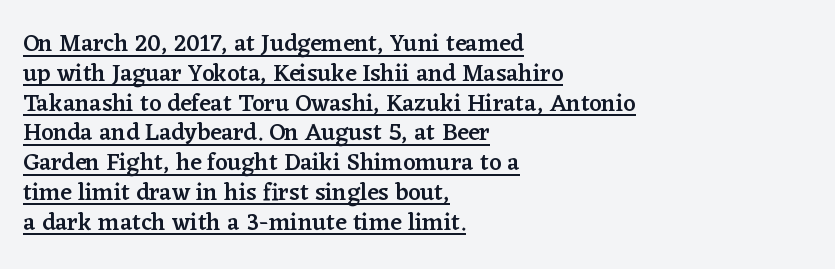
Vertical strokes here are truly vertical. Heft: intermediate — a semibold. Honestly, the underline is the first thing you notice here. Short note: letters normally spaced. Leftover space on each line is placed entirely after the last word.
